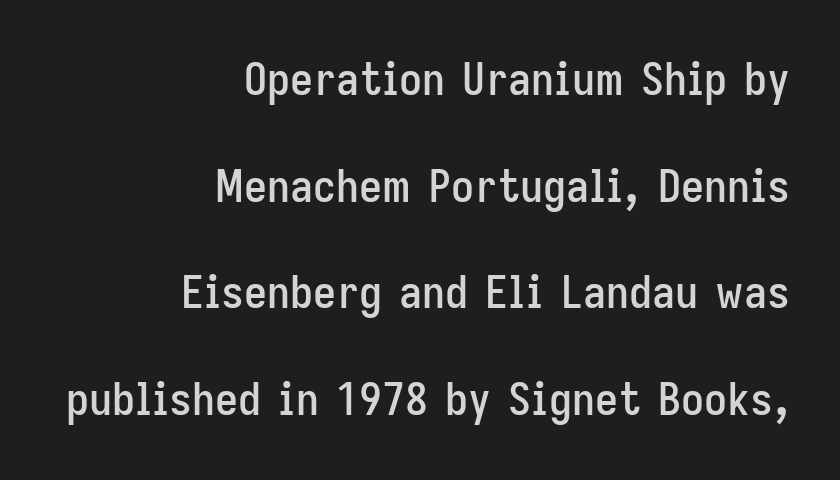
Type without underlining. Note the varied advance widths — an 'i' is clearly narrower than an 'm'. The rendering uses a large line-height, opening up the rows. Type style note: lacks serifs. The lines are quadded right. It's the straight-up-and-down kind of type.
